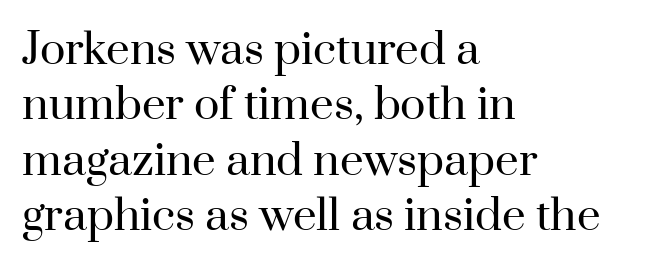
The image shows 42 px regular-weight serif type, upright; set left-aligned, normal line spacing (1.32x), normal letter spacing, not underlined; high stroke contrast and a small x-height.
